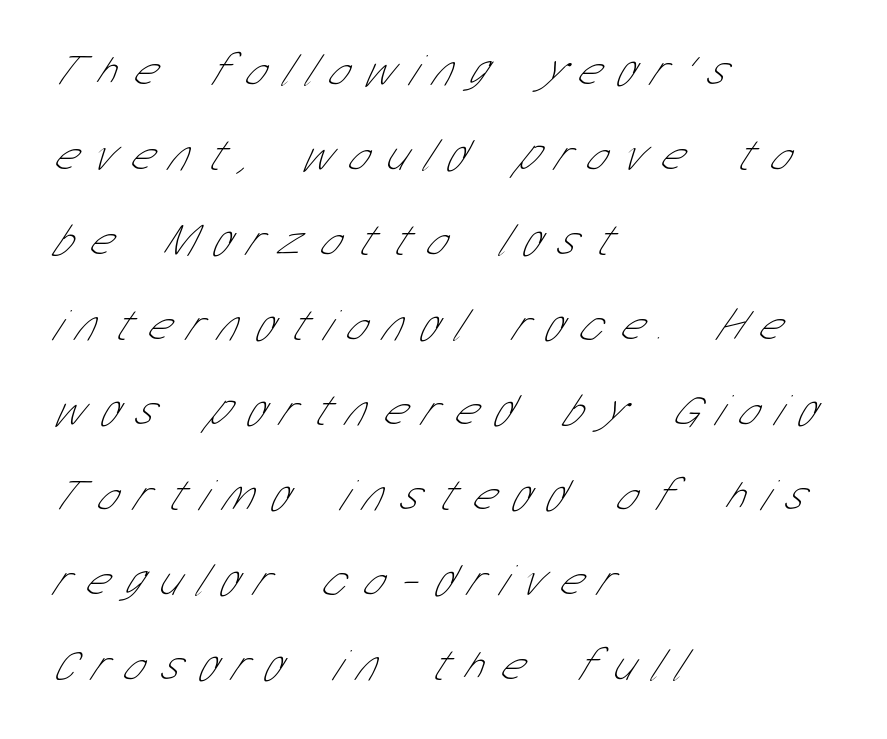
The image shows 45 px thin, condensed sans-serif type; set left-aligned, line spacing 1.89x, unusually wide letter spacing (+0.36 em), not underlined; low stroke contrast and a medium x-height.
